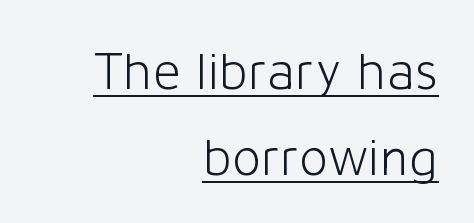
In terms of letterspacing, this is plain default setting. The typesetter chose a ragged-left arrangement here. Students, observe the line beneath the letters — that is underlining. Italic: no, the glyphs are upright roman. Is the type heavy? It reads as light-to-regular instead.
